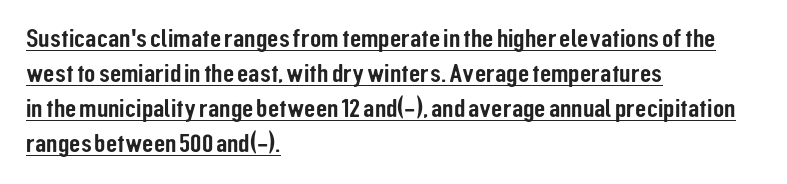
The letters stand straight up with perfectly vertical stems. Caption: standard tracking, unaltered. How would I describe the line gaps? Plain and ordinary. Alignment: flush left.
